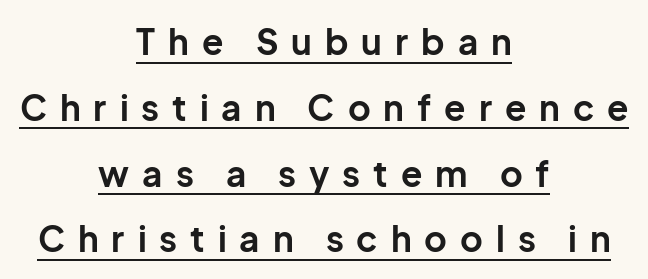
Q: Is the text bold? A: Yes.
Q: Is the text italic (slanted)? A: No, it is upright.
Q: Is the typeface a serif or a sans-serif typeface? A: Sans-serif.
Q: Is the text underlined? A: Yes.
Q: How is the paragraph aligned? A: Centered.
Q: Is the spacing between letters normal or unusually wide? A: Unusually wide.
Q: Width (condensed, normal, or wide)? A: Normal.
Q: Stroke contrast? A: Low.
Q: x-height? A: Medium.
Q: Monospaced? A: No.
